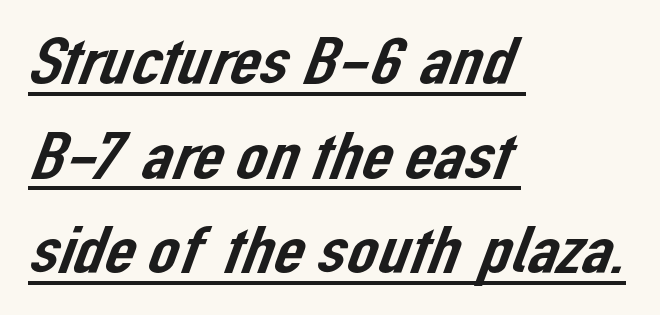
{"serif": "no", "width": "normal", "stroke_contrast": "low", "x_height": "medium", "monospaced": "no", "underline": "yes", "align": "left", "line_spacing": "normal", "line_spacing_ratio": 1.39, "letter_spacing": "normal", "letter_spacing_em": 0.0, "glyph_px": 68}
